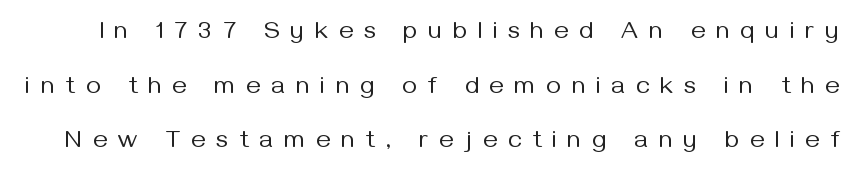
{"italic": "no", "bold": "no", "underline": "no", "line_spacing": "loose", "line_spacing_ratio": 2.19, "letter_spacing": "wide", "letter_spacing_em": 0.44, "glyph_px": 25}
